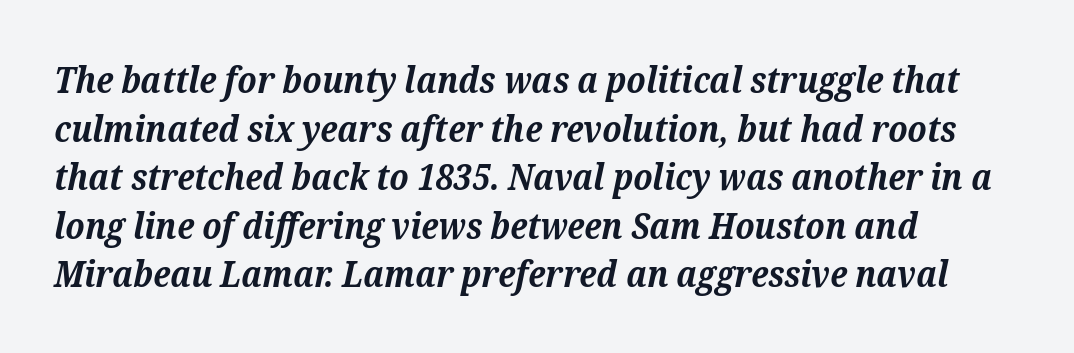
Observe the ordinary spacing: letters are neighbours, not strangers. Each letter keeps its own natural width here, so spacing adapts to shape. Notice how the passage keeps a crisp vertical edge on the left only. Does the lettering tilt? It does — this is italic.
